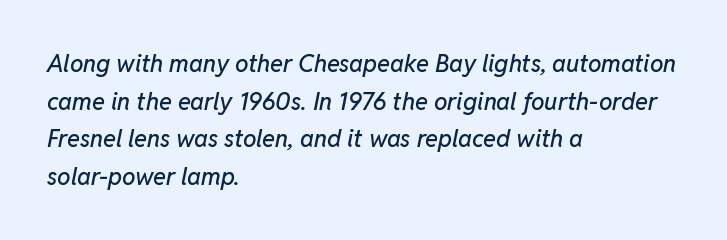
Q: Is the text italic (slanted)? A: Yes, it leans right by about 11 degrees.
Q: Is the text underlined? A: No.
Q: How is the paragraph aligned? A: Left-aligned.
Q: Is the spacing between letters normal or unusually wide? A: Normal.
Q: Is the spacing between lines tight, normal or loose? A: Normal.
